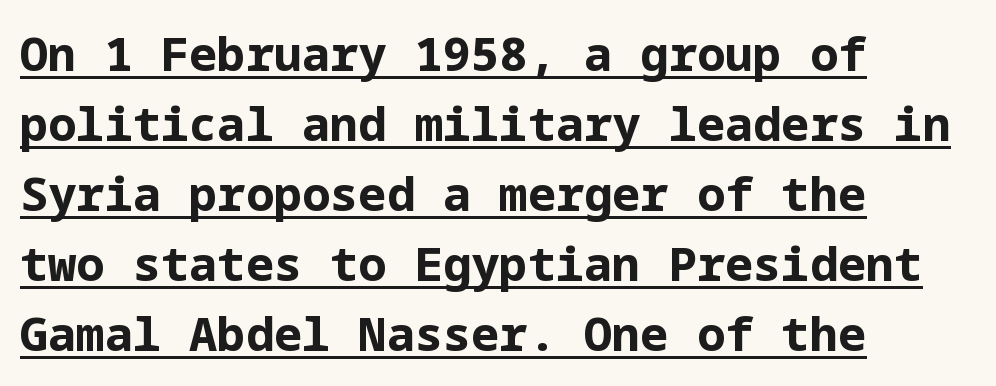
{"serif": "no", "italic": "no", "bold": "yes", "weight": "bold", "width": "normal", "stroke_contrast": "low", "x_height": "medium", "underline": "yes", "align": "left", "line_spacing": "normal", "line_spacing_ratio": 1.49, "letter_spacing": "normal", "letter_spacing_em": 0.0, "glyph_px": 47}
